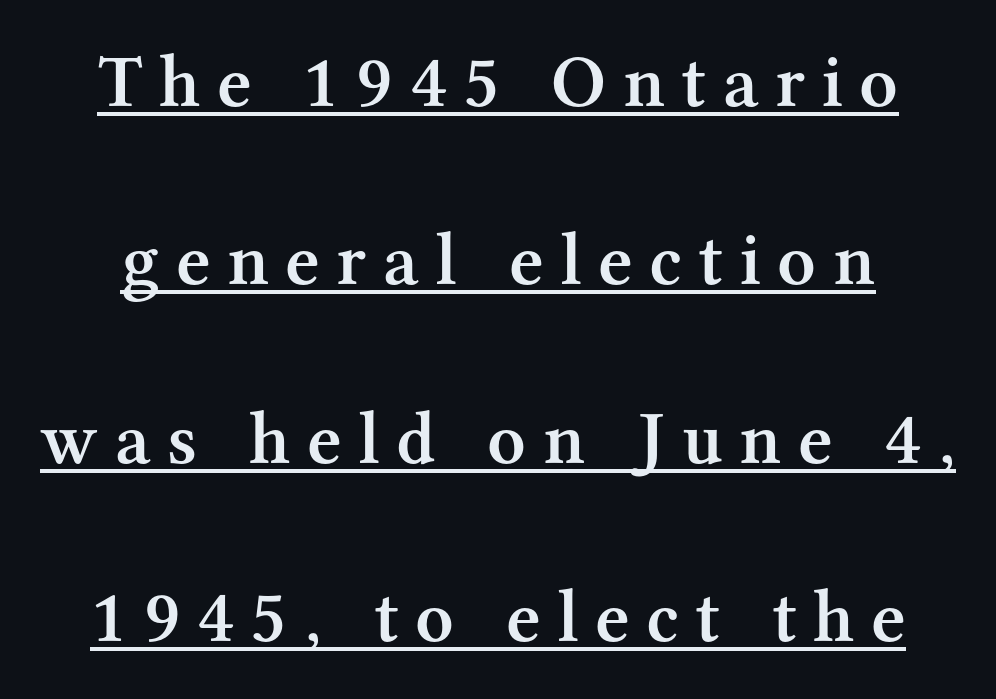
The image shows 75 px semibold serif type, upright; set loose line spacing (2.38x), unusually wide letter spacing (+0.22 em), underlined; medium stroke contrast and a medium x-height.
